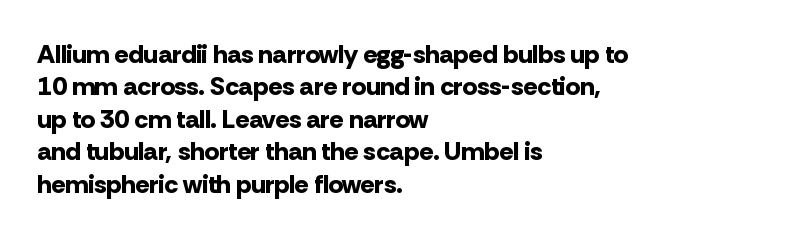
{"italic": "no", "bold": "yes", "underline": "no", "align": "left", "line_spacing": "normal", "line_spacing_ratio": 1.25, "letter_spacing": "normal", "letter_spacing_em": 0.0, "glyph_px": 26}
